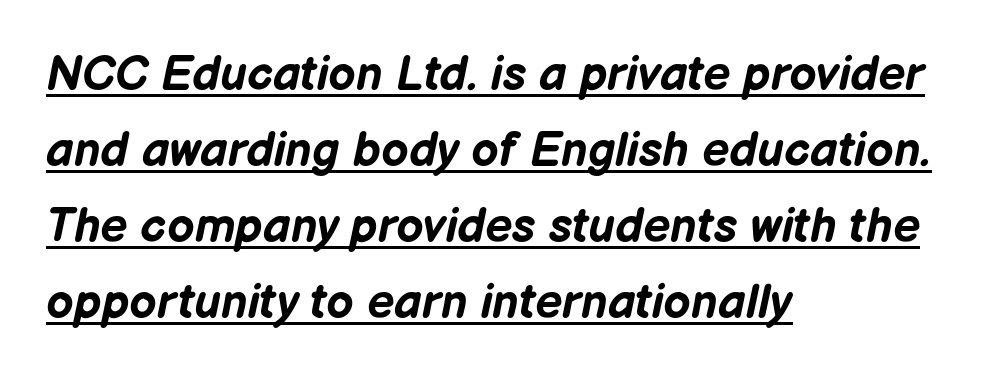
Q: Is the text bold? A: Yes.
Q: Is the text italic (slanted)? A: Yes, it leans right by about 12 degrees.
Q: Is the text underlined? A: Yes.
Q: How is the paragraph aligned? A: Left-aligned.
Q: Is the spacing between letters normal or unusually wide? A: Normal.
Q: Is the spacing between lines tight, normal or loose? A: Normal.
Q: Width (condensed, normal, or wide)? A: Normal.
Q: Stroke contrast? A: Low.
Q: x-height? A: Medium.
Q: Monospaced? A: No.
